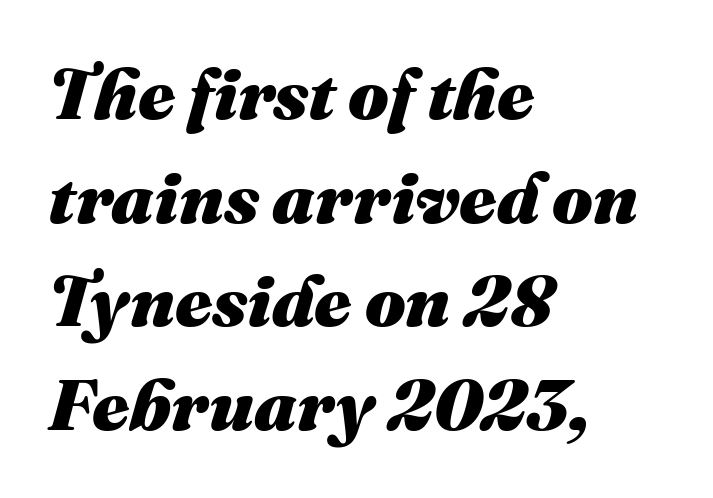
The image shows 72 px heavy type, italic (leaning right); set left-aligned, normal line spacing (1.44x), normal letter spacing, not underlined; medium stroke contrast and a medium x-height.
